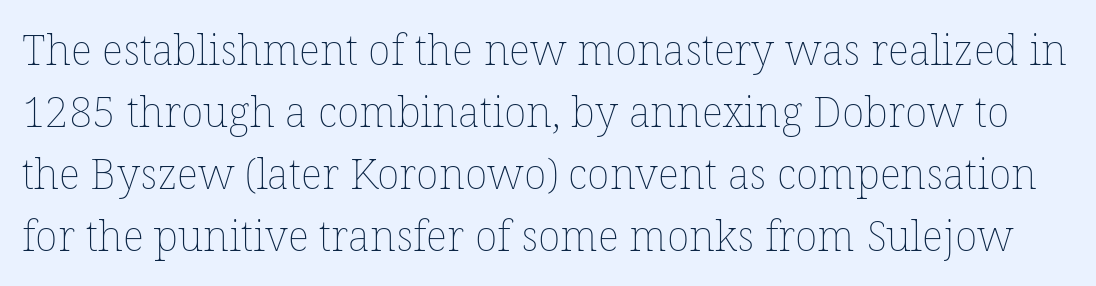
Q: Is the text bold? A: No.
Q: Is the text italic (slanted)? A: No, it is upright.
Q: Is the text underlined? A: No.
Q: Is the spacing between letters normal or unusually wide? A: Normal.
Q: Is the spacing between lines tight, normal or loose? A: Normal.
Q: Width (condensed, normal, or wide)? A: Normal.
Q: Stroke contrast? A: Low.
Q: x-height? A: Medium.
Q: Monospaced? A: No.
